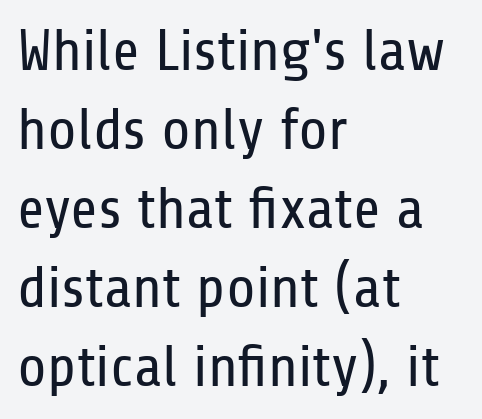
Q: Is the text bold? A: No.
Q: Is the text italic (slanted)? A: No, it is upright.
Q: Is the typeface a serif or a sans-serif typeface? A: Sans-serif.
Q: Is the text underlined? A: No.
Q: How is the paragraph aligned? A: Left-aligned.
Q: Is the spacing between letters normal or unusually wide? A: Normal.
Q: Is the spacing between lines tight, normal or loose? A: Normal.
Q: Width (condensed, normal, or wide)? A: Condensed.
Q: Stroke contrast? A: Low.
Q: x-height? A: Medium.
Q: Monospaced? A: No.
